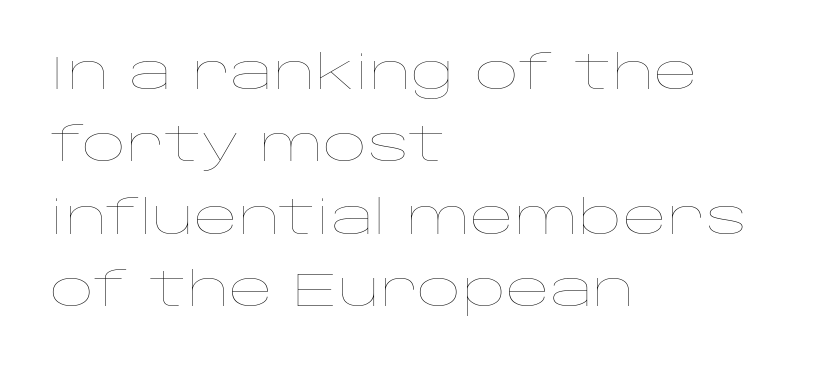
The image shows 48 px thin, wide type, upright; set left-aligned, normal line spacing (1.51x), normal letter spacing, not underlined; low stroke contrast and a large x-height.
